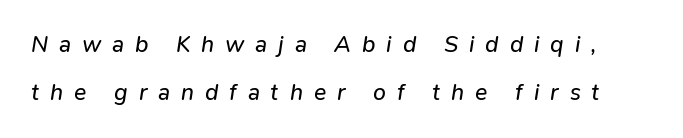
Leading is clearly above the norm, producing a sparse column. The letterforms sit at book weight or below. Each word looks stretched out because of the extra space between its letters. This is oblique type, the kind used for emphasis or titles. Nobody drew a line under any word here.
